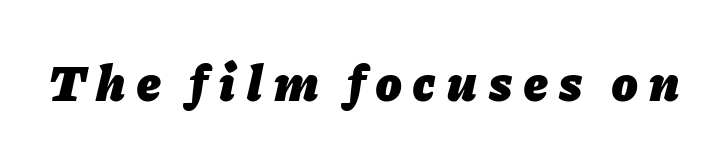
Q: Is the text bold? A: Yes.
Q: Is the text italic (slanted)? A: Yes, it leans right by about 11 degrees.
Q: Is the text underlined? A: No.
Q: Is the spacing between letters normal or unusually wide? A: Unusually wide.
Q: Width (condensed, normal, or wide)? A: Normal.
Q: Stroke contrast? A: Low.
Q: x-height? A: Medium.
Q: Monospaced? A: No.
